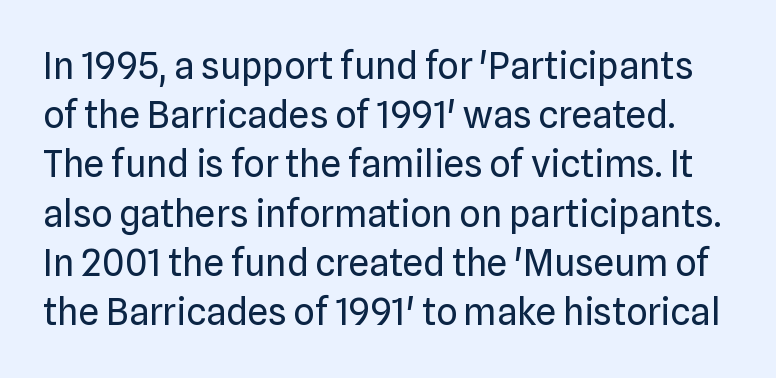
Q: Is the text bold? A: No.
Q: Is the text italic (slanted)? A: No, it is upright.
Q: Is the typeface a serif or a sans-serif typeface? A: Sans-serif.
Q: Is the text underlined? A: No.
Q: Is the spacing between letters normal or unusually wide? A: Normal.
Q: Is the spacing between lines tight, normal or loose? A: Normal.
Q: Width (condensed, normal, or wide)? A: Normal.
Q: Stroke contrast? A: Low.
Q: x-height? A: Medium.
Q: Monospaced? A: No.
